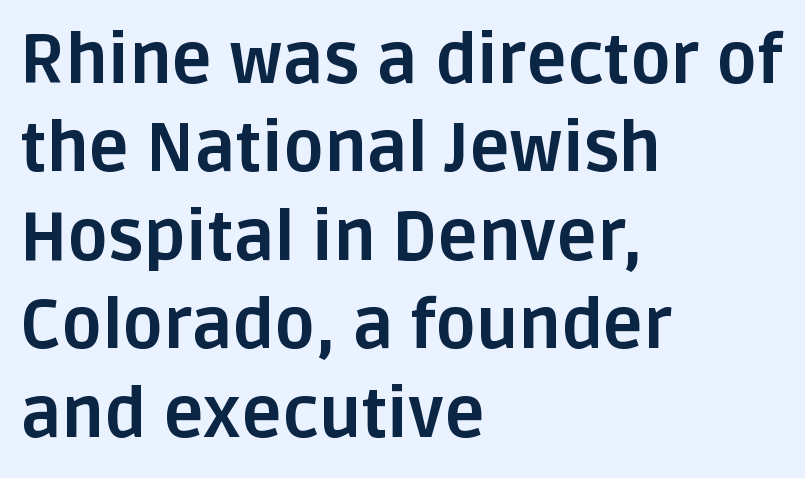
{"serif": "no", "italic": "no", "bold": "yes", "weight": "bold", "width": "normal", "stroke_contrast": "low", "x_height": "large", "monospaced": "no", "underline": "no", "align": "left", "line_spacing": "normal", "line_spacing_ratio": 1.3, "letter_spacing": "normal", "letter_spacing_em": 0.0, "glyph_px": 68}
